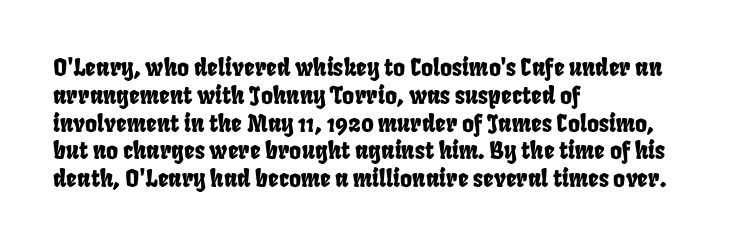
The letters sit at their default tracking, neither squeezed nor spread. Descenders hang freely into open space. These lines are set flush left with a ragged right edge.
